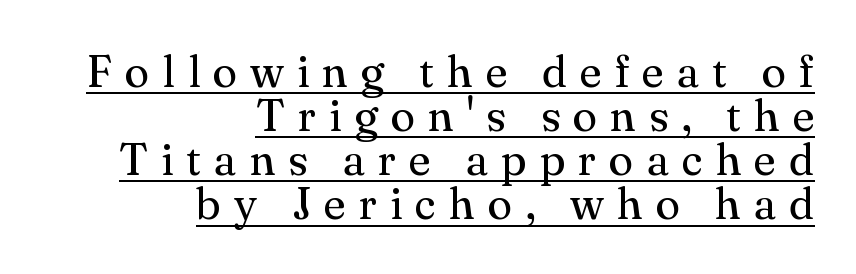
Q: Is the text bold? A: No.
Q: Is the text italic (slanted)? A: No, it is upright.
Q: Is the typeface a serif or a sans-serif typeface? A: Serif.
Q: Is the text underlined? A: Yes.
Q: How is the paragraph aligned? A: Right-aligned.
Q: Is the spacing between letters normal or unusually wide? A: Unusually wide.
Q: Is the spacing between lines tight, normal or loose? A: Tight.
Q: Width (condensed, normal, or wide)? A: Normal.
Q: Stroke contrast? A: Medium.
Q: x-height? A: Small.
Q: Monospaced? A: No.
